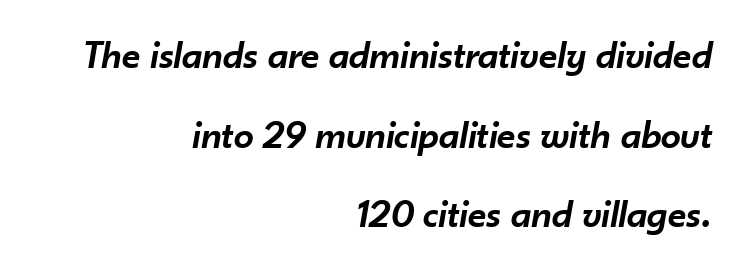
The image shows 40 px semibold type, italic (leaning right); set right-aligned, loose line spacing (1.99x), normal letter spacing, not underlined; low stroke contrast and a small x-height.
